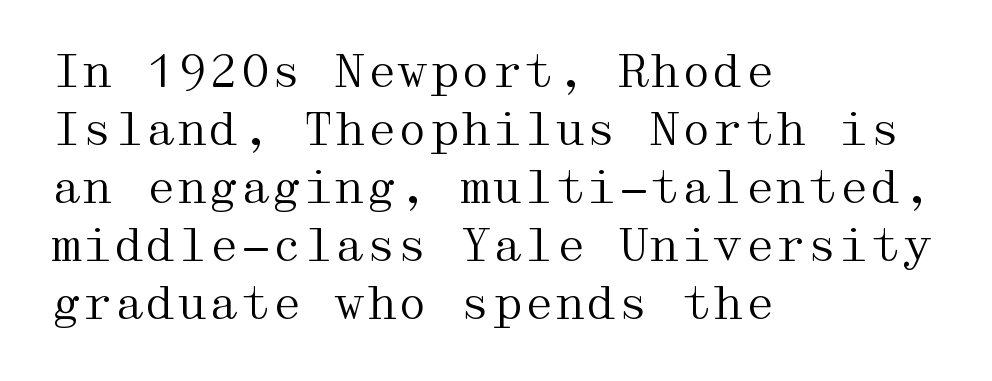
Are there feet on the stems? There are — it's a serif. In CSS terms this would be text-align: left. The baseline area is clear. No heavy texture on the line: the type isn't bold. Nobody touched the tracking dial on this one. Posture: vertical.
